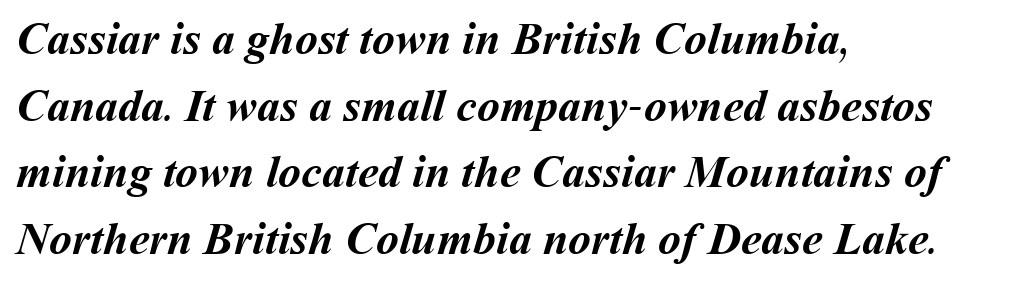
The image shows 46 px semibold type; set left-aligned, normal line spacing (1.45x), normal letter spacing, not underlined; medium stroke contrast and a medium x-height.
